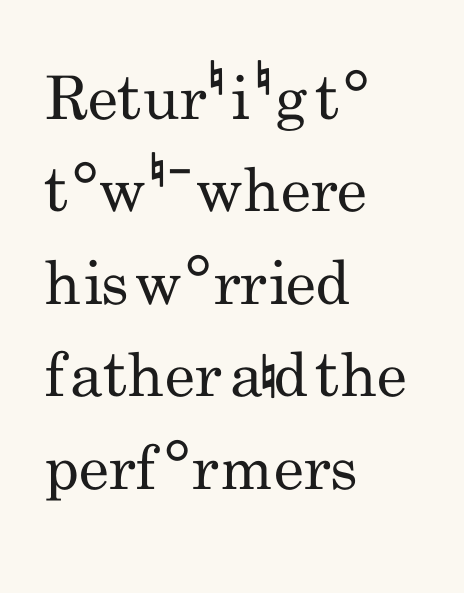
{"serif": "no", "italic": "no", "bold": "no", "weight": "regular", "width": "condensed", "stroke_contrast": "low", "x_height": "small", "monospaced": "no", "underline": "no", "align": "left", "line_spacing": "normal", "line_spacing_ratio": 1.54, "letter_spacing": "normal", "letter_spacing_em": 0.0, "glyph_px": 60}
